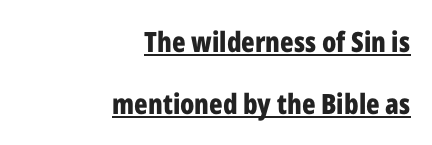
These words are printed bold, with thick strokes throughout. Baseline-to-baseline distance is far greater than the letter height. Underlined type. Varying glyph widths throughout — classic text-font behaviour. A typesetter would mark this as roman, not italic. This sample uses a sans-serif face.
